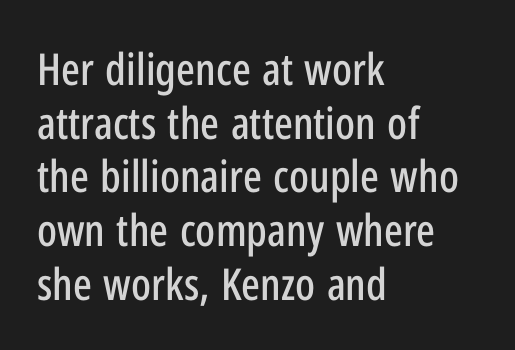
The image shows 44 px condensed sans-serif type, upright; set left-aligned, line spacing 1.22x, normal letter spacing, not underlined; low stroke contrast and a medium x-height.
